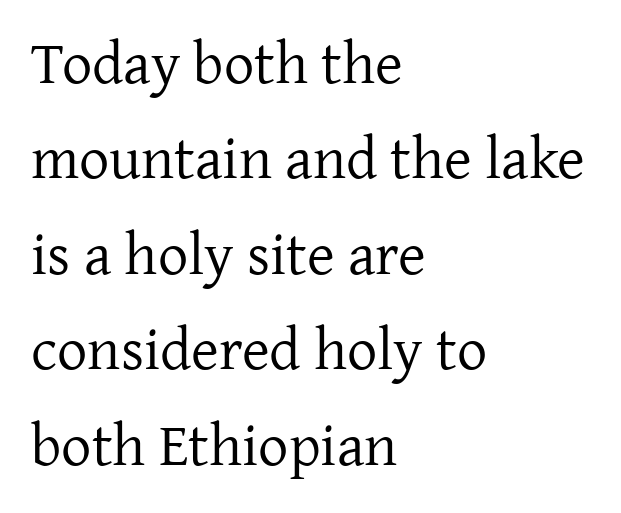
The image shows 60 px regular-weight serif type, upright; set left-aligned, normal line spacing (1.59x), normal letter spacing, not underlined; low stroke contrast and a medium x-height.
